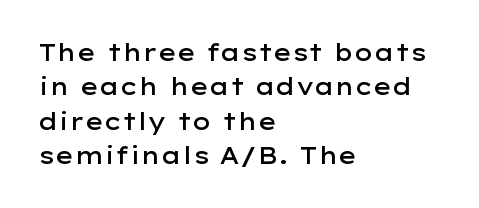
{"italic": "no", "bold": "semi", "underline": "no", "align": "left", "line_spacing": "normal", "line_spacing_ratio": 1.49, "letter_spacing": "normal", "letter_spacing_em": 0.0, "glyph_px": 23}
